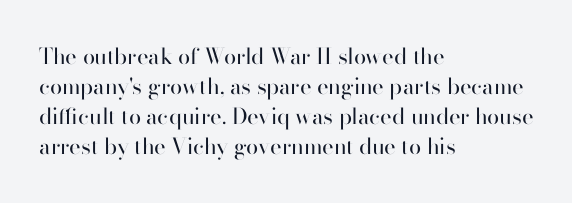
{"italic": "no", "bold": "no", "underline": "no", "align": "left", "line_spacing": "normal", "line_spacing_ratio": 1.37, "letter_spacing": "normal", "letter_spacing_em": 0.0, "glyph_px": 22}
